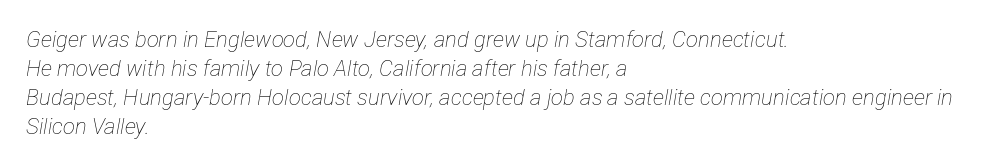
Q: Is the text bold? A: No.
Q: Is the text italic (slanted)? A: Yes, it leans right by about 12 degrees.
Q: Is the text underlined? A: No.
Q: How is the paragraph aligned? A: Left-aligned.
Q: Is the spacing between letters normal or unusually wide? A: Normal.
Q: Is the spacing between lines tight, normal or loose? A: Normal.
